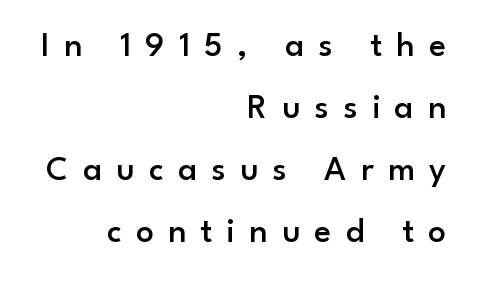
Does the weight exceed regular? Yes, but only to semibold. This sample uses an upright cut, with every glyph sitting square on the baseline. The strip under each line holds only bare page. The glyphs in this specimen are sans serif. How are the letters spaced? Widely, with obvious added tracking. These lines stack with their right ends in a neat column.
